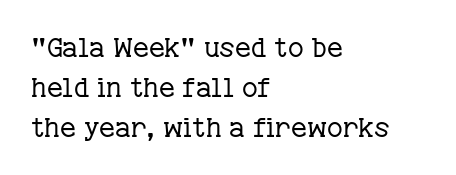
The paragraph shown leans on its left margin. Has an underline been added? It has not. The font's upright variant was chosen for this text. The cut favours lightness, reaching ordinary text weight at its darkest.
